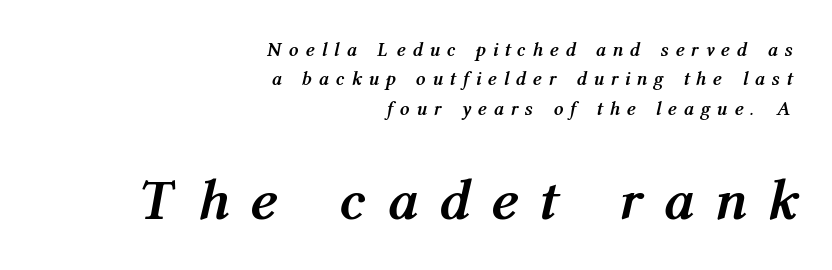
Q: Is the text bold? A: Yes.
Q: Is the text italic (slanted)? A: Yes, it leans right by about 12 degrees.
Q: Is the text underlined? A: No.
Q: How is the paragraph aligned? A: Right-aligned.
Q: Is the spacing between letters normal or unusually wide? A: Unusually wide.
Q: Is the spacing between lines tight, normal or loose? A: Normal.
Q: Which block of text is set in a larger size, the first (top) or the second (bottom)? A: The second (bottom) one.
Q: Width (condensed, normal, or wide)? A: Condensed.
Q: Stroke contrast? A: Medium.
Q: x-height? A: Medium.
Q: Monospaced? A: No.
